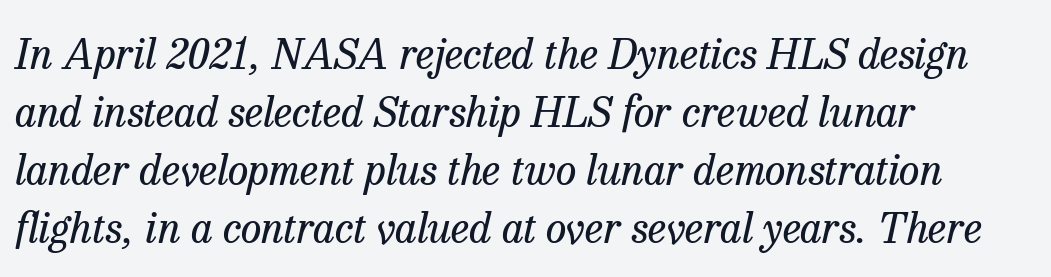
You can tell from the footed stems that serif type was used. Characters follow at the spacing the type designer built in. Stroke mass is kept to a normal reading level or below. Just letters on the line, the space beneath them empty. Visually the block forms a straight wall on the left and a jagged coastline on the right. The letters advance in unequal steps, a hallmark of proportional type.
